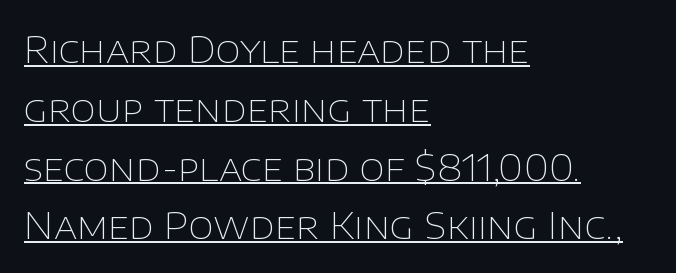
The image shows 37 px thin sans-serif type, upright; set left-aligned, normal line spacing (1.59x), normal letter spacing, underlined; low stroke contrast and a large x-height.
